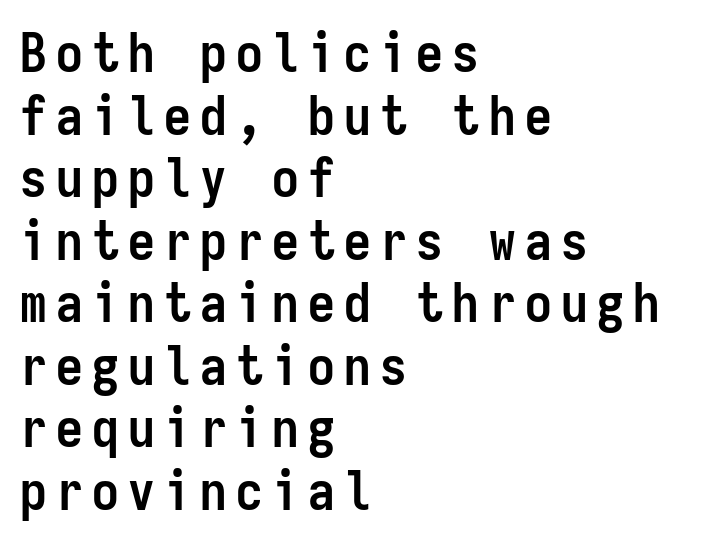
The image shows 53 px semibold, condensed sans-serif type, upright, monospaced; set left-aligned, line spacing 1.18x, not underlined; low stroke contrast and a medium x-height.
